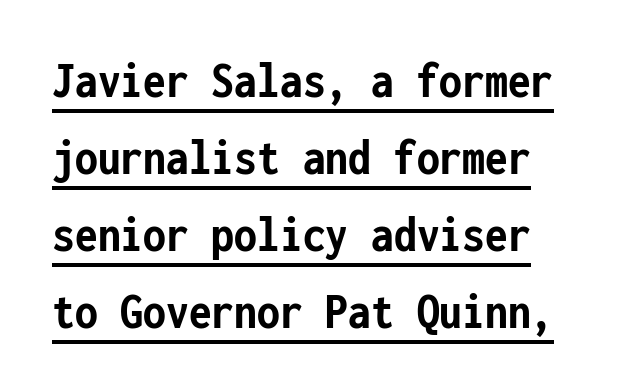
The rows are spaced the way most documents space them. Plenty of ink on the page — the face is bold. The passage shown is typeset with a sans-serif family. The lettering holds an erect, upright posture throughout. Think of a typewriter: that constant character pitch is what you see here.
